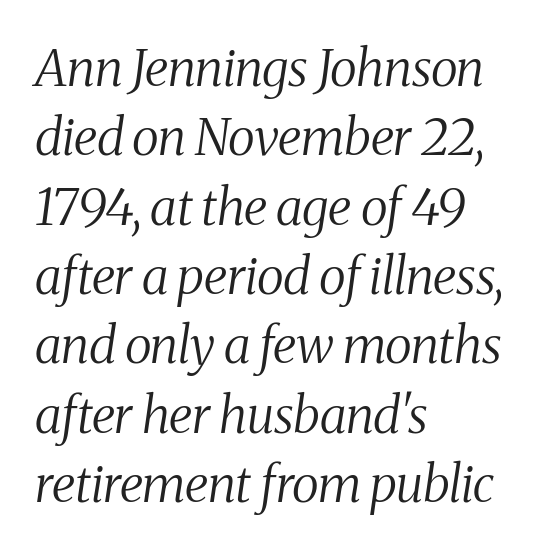
Q: Is the text bold? A: No.
Q: Is the text italic (slanted)? A: Yes, it leans right by about 8 degrees.
Q: Is the typeface a serif or a sans-serif typeface? A: Serif.
Q: Is the text underlined? A: No.
Q: How is the paragraph aligned? A: Left-aligned.
Q: Is the spacing between letters normal or unusually wide? A: Normal.
Q: Is the spacing between lines tight, normal or loose? A: Normal.
Q: Width (condensed, normal, or wide)? A: Condensed.
Q: Stroke contrast? A: Medium.
Q: x-height? A: Medium.
Q: Monospaced? A: No.
